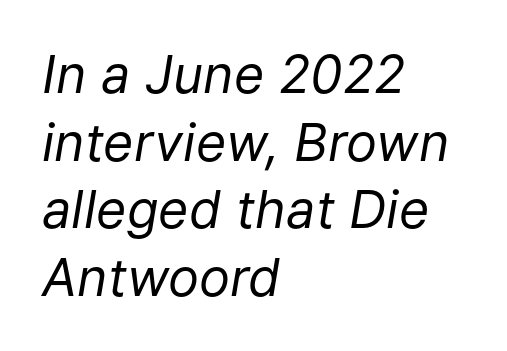
{"italic": "yes", "lean": "right", "slant_degrees": 9, "bold": "no", "weight": "regular", "width": "normal", "stroke_contrast": "low", "x_height": "medium", "monospaced": "no", "underline": "no", "align": "left", "line_spacing": "normal", "line_spacing_ratio": 1.3, "letter_spacing": "normal", "letter_spacing_em": 0.0, "glyph_px": 52}
